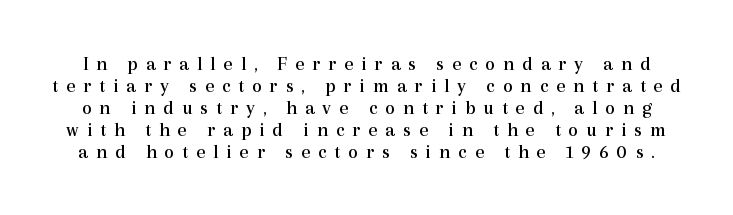
Q: Is the text bold? A: No.
Q: Is the text italic (slanted)? A: No, it is upright.
Q: Is the text underlined? A: No.
Q: Is the spacing between letters normal or unusually wide? A: Unusually wide.
Q: Is the spacing between lines tight, normal or loose? A: Tight.
